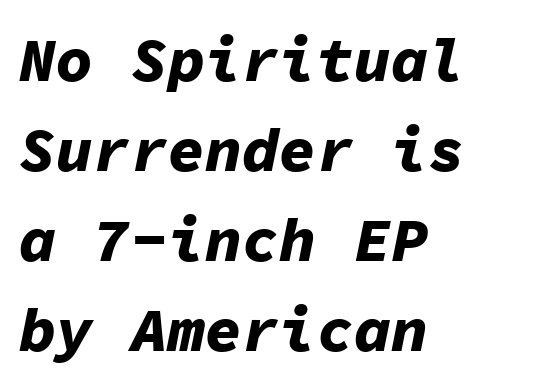
{"italic": "yes", "lean": "right", "slant_degrees": 11, "bold": "yes", "weight": "bold", "width": "normal", "stroke_contrast": "low", "x_height": "medium", "monospaced": "yes", "underline": "no", "align": "left", "line_spacing": "normal", "line_spacing_ratio": 1.45, "letter_spacing": "normal", "letter_spacing_em": 0.0, "glyph_px": 62}
